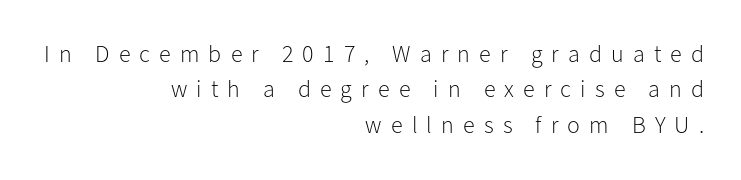
The image shows 24 px text type, upright; set right-aligned, normal line spacing (1.47x), unusually wide letter spacing (+0.38 em), not underlined.
